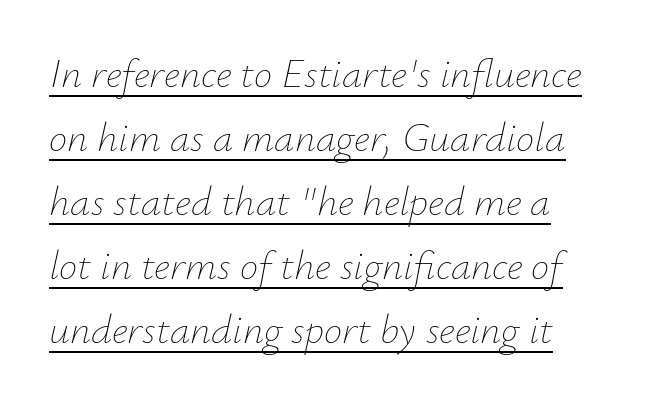
The image shows 41 px thin type, italic (leaning right); set normal line spacing (1.56x), normal letter spacing, underlined; low stroke contrast and a small x-height.
